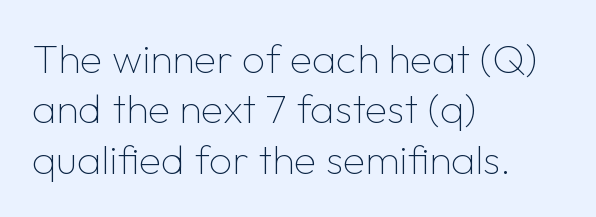
The image shows 41 px thin sans-serif type, upright; set left-aligned, line spacing 1.23x, normal letter spacing, not underlined; low stroke contrast and a medium x-height.
